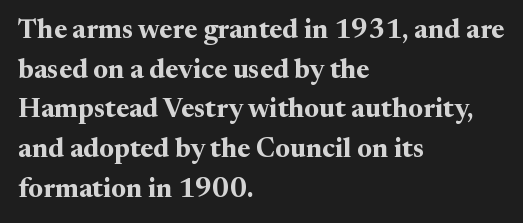
The image shows 27 px bold type, upright; set left-aligned, normal line spacing (1.47x), normal letter spacing, not underlined.
